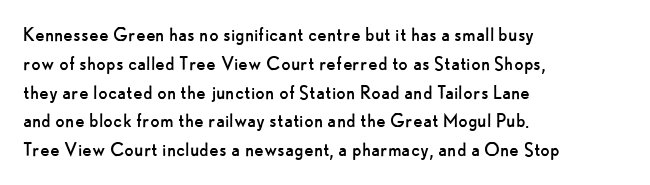
No extra ink here — the face is not bold. The ragged edge is on the right, which tells us the setting is flush left. Decoration check: the copy has no underline. Between one letter and the next there's only the usual sliver of space. No italicization has been applied; the sample stays upright. Successive baselines arrive at the customary interval.
